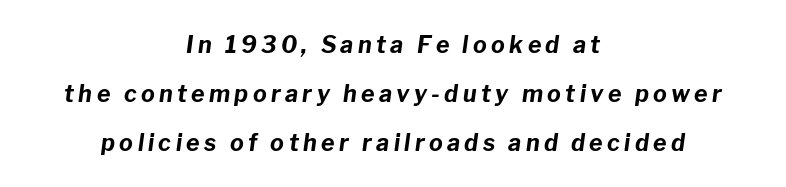
Q: Is the text bold? A: Yes.
Q: Is the text italic (slanted)? A: Yes, it leans right by about 8 degrees.
Q: Is the text underlined? A: No.
Q: How is the paragraph aligned? A: Centered.
Q: Is the spacing between lines tight, normal or loose? A: Loose.
